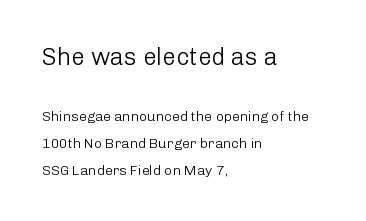
This is the regular roman posture of the typeface. Here the first block reads like a headline and the second like body copy. The space directly below the letters is spotless. The letters look calm and open, with moderate or lighter stems. Between one letter and the next there's only the usual sliver of space. Line spacing here is loose.
